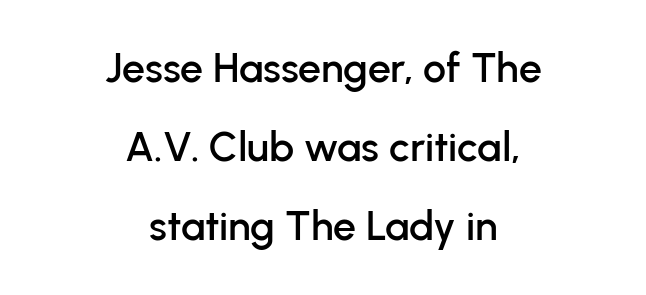
Italic? Not at all — the glyphs are vertical. Layout note: lines centered. Think of a printed novel: that variable character pitch is what you see here. These lines are composed in type without serifs. Does the leading feel generous? Absolutely, it's lavish. The rendering keeps characters at their native spacing.
